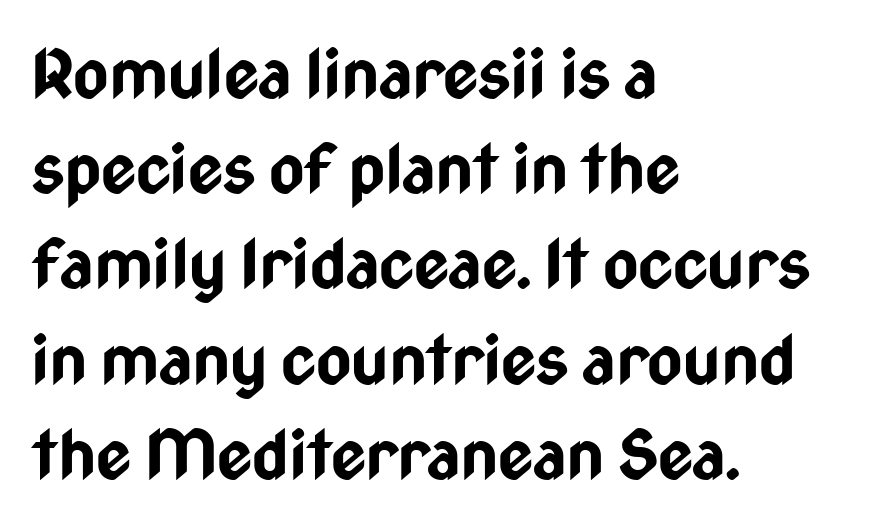
Nope, not italic — everything's standing straight. Descender tails drop into unmarked territory. Character widths vary here, with narrow letters taking less room than wide ones. A normal amount of white space separates one row of letters from the next. Letter spacing: default.
